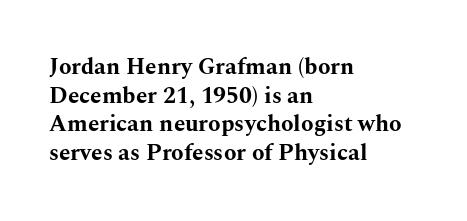
The image shows 23 px bold type, upright; set left-aligned, normal line spacing (1.25x), normal letter spacing, not underlined.
